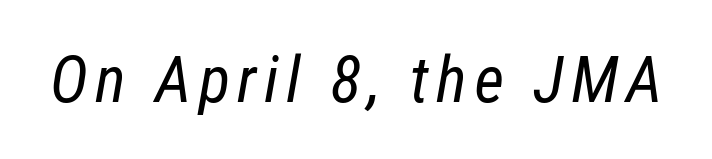
These lines are rendered in a variable-pitch font. A quiet, ordinary-to-light weight characterises the typeface. The words here are not underlined. The glyphs look as if they've been sheared to an angle.
